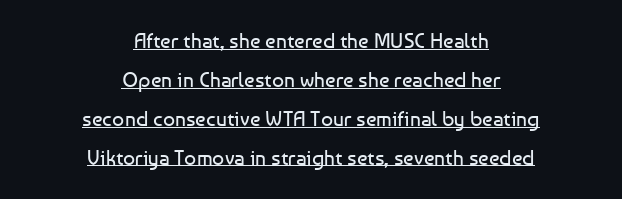
The image shows 21 px text type, upright; set centered, line spacing 1.85x, normal letter spacing, underlined.
